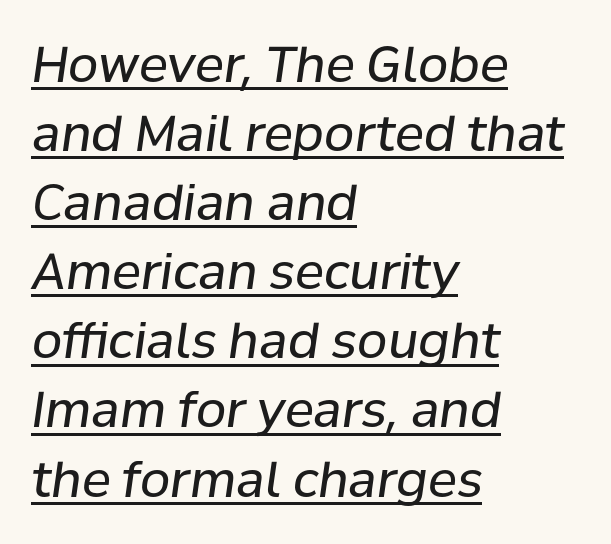
Q: Is the text bold? A: No.
Q: Is the text italic (slanted)? A: Yes, it leans right by about 8 degrees.
Q: Is the text underlined? A: Yes.
Q: How is the paragraph aligned? A: Left-aligned.
Q: Is the spacing between letters normal or unusually wide? A: Normal.
Q: Is the spacing between lines tight, normal or loose? A: Normal.
Q: Width (condensed, normal, or wide)? A: Normal.
Q: Stroke contrast? A: Low.
Q: x-height? A: Medium.
Q: Monospaced? A: No.
